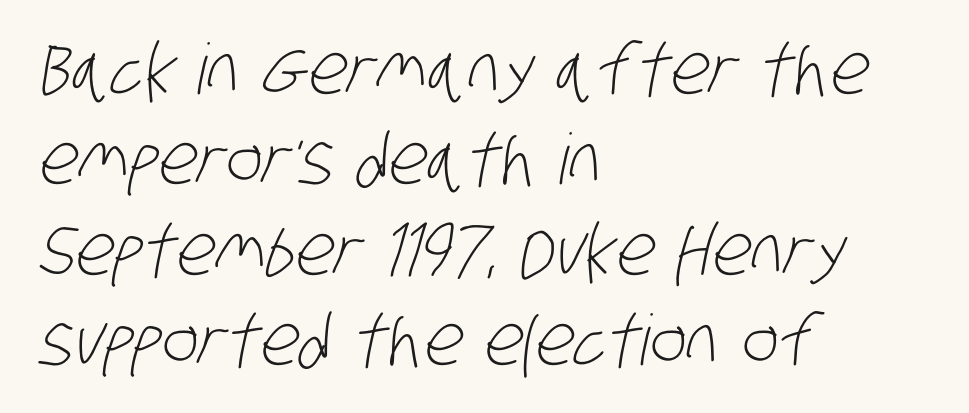
{"serif": "no", "bold": "no", "weight": "light", "width": "condensed", "stroke_contrast": "low", "x_height": "large", "monospaced": "no", "underline": "no", "align": "left", "line_spacing": "normal", "line_spacing_ratio": 1.29, "letter_spacing": "normal", "letter_spacing_em": 0.0, "glyph_px": 70}
